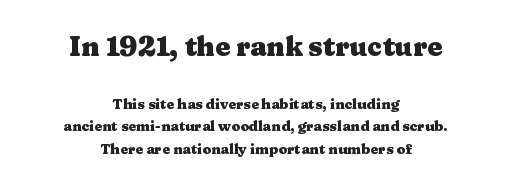
The image shows 27 px bold type, upright; set centered, normal line spacing (1.63x), normal letter spacing, not underlined; the first (top) block is 1.93x larger.
